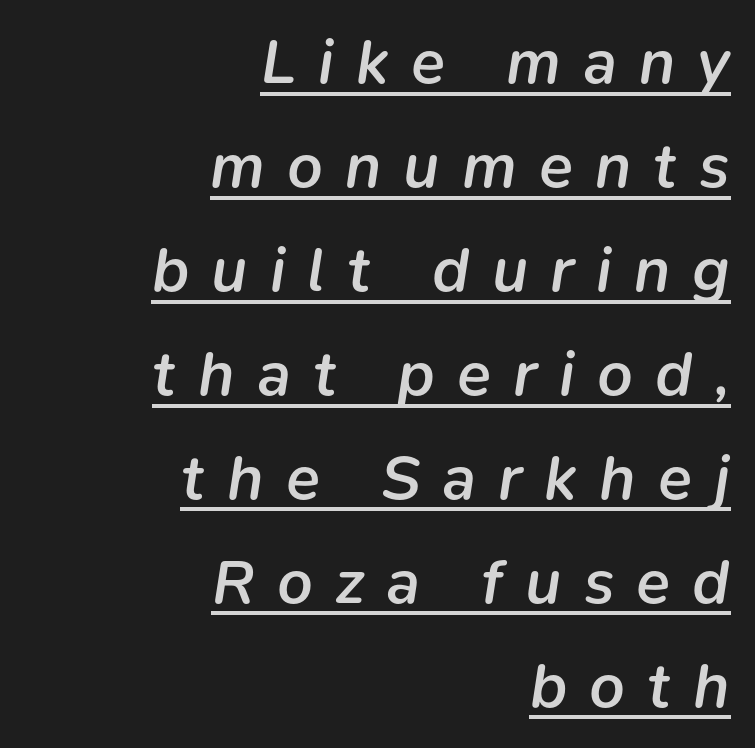
As a designer I'd log this as weight 600, semibold. A typographer would call this underscored text. These lines are rendered in a variable-pitch font. These lines have a slow, spaced-out rhythm from letter to letter.
